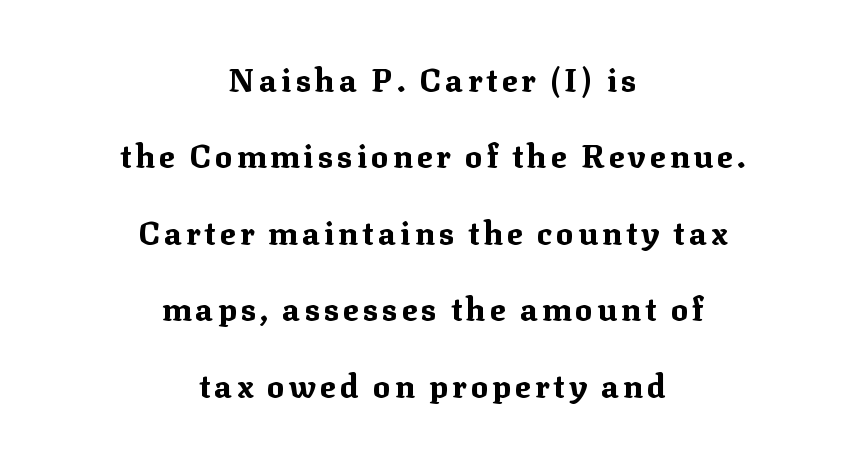
{"serif": "yes", "italic": "no", "bold": "yes", "weight": "bold", "width": "normal", "stroke_contrast": "medium", "x_height": "medium", "monospaced": "no", "underline": "no", "align": "center", "line_spacing": "loose", "line_spacing_ratio": 2.39, "glyph_px": 32}
